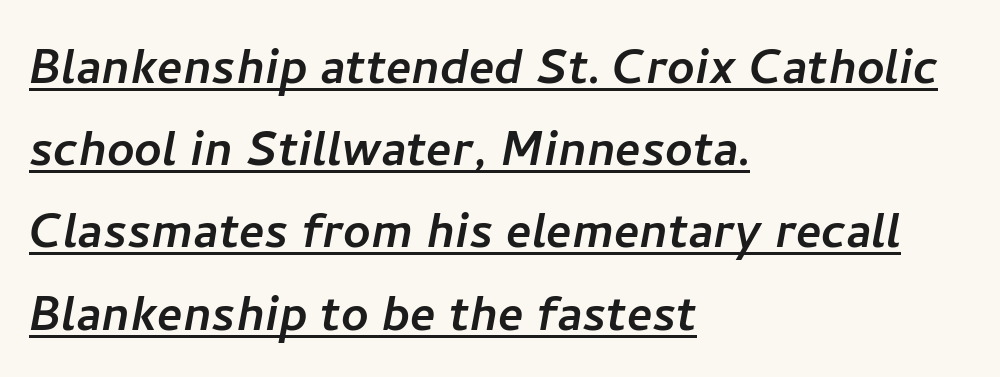
Q: Is the typeface a serif or a sans-serif typeface? A: Sans-serif.
Q: Is the text underlined? A: Yes.
Q: How is the paragraph aligned? A: Left-aligned.
Q: Is the spacing between letters normal or unusually wide? A: Normal.
Q: Is the spacing between lines tight, normal or loose? A: Normal.
Q: Width (condensed, normal, or wide)? A: Normal.
Q: Stroke contrast? A: Low.
Q: x-height? A: Medium.
Q: Monospaced? A: No.
